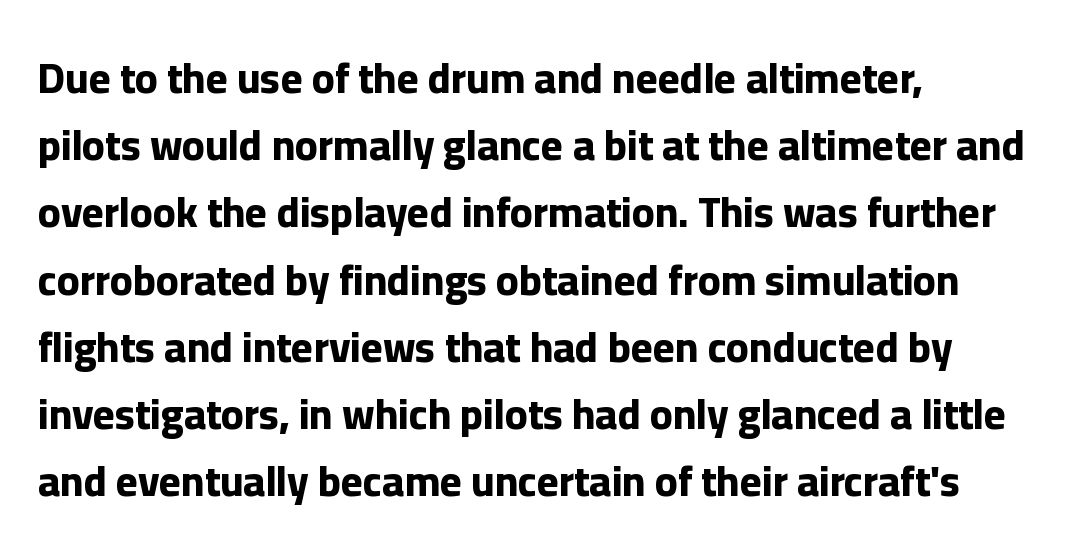
{"serif": "no", "italic": "no", "bold": "yes", "weight": "bold", "width": "normal", "stroke_contrast": "low", "x_height": "medium", "monospaced": "no", "underline": "no", "align": "left", "line_spacing": "normal", "line_spacing_ratio": 1.6, "letter_spacing": "normal", "letter_spacing_em": 0.0, "glyph_px": 42}
